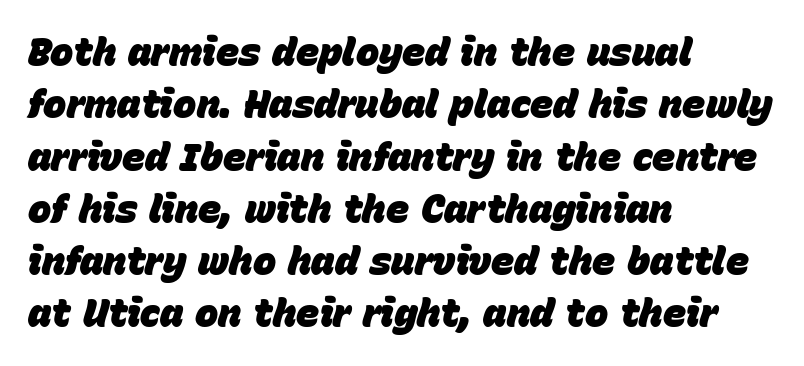
{"italic": "yes", "lean": "right", "slant_degrees": 15, "bold": "yes", "weight": "heavy", "width": "normal", "stroke_contrast": "low", "x_height": "large", "monospaced": "no", "underline": "no", "align": "left", "line_spacing": "normal", "line_spacing_ratio": 1.34, "letter_spacing": "normal", "letter_spacing_em": 0.0, "glyph_px": 39}
